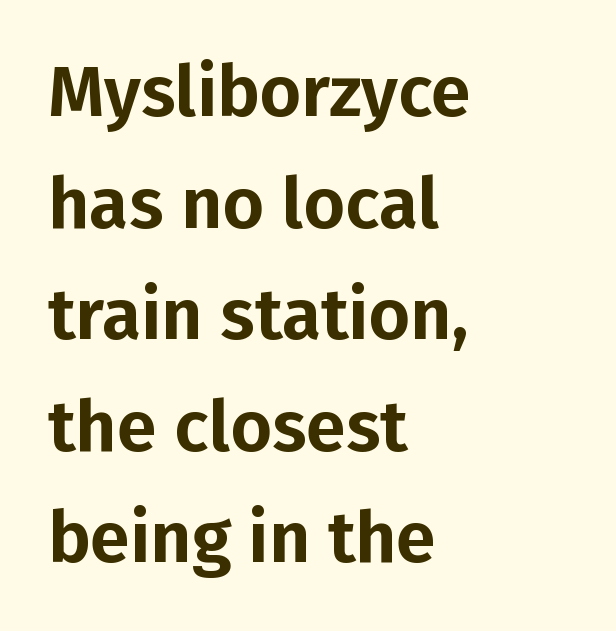
Q: Is the text italic (slanted)? A: No, it is upright.
Q: Is the typeface a serif or a sans-serif typeface? A: Sans-serif.
Q: Is the text underlined? A: No.
Q: How is the paragraph aligned? A: Left-aligned.
Q: Is the spacing between letters normal or unusually wide? A: Normal.
Q: Is the spacing between lines tight, normal or loose? A: Normal.
Q: Width (condensed, normal, or wide)? A: Normal.
Q: Stroke contrast? A: Low.
Q: x-height? A: Medium.
Q: Monospaced? A: No.
